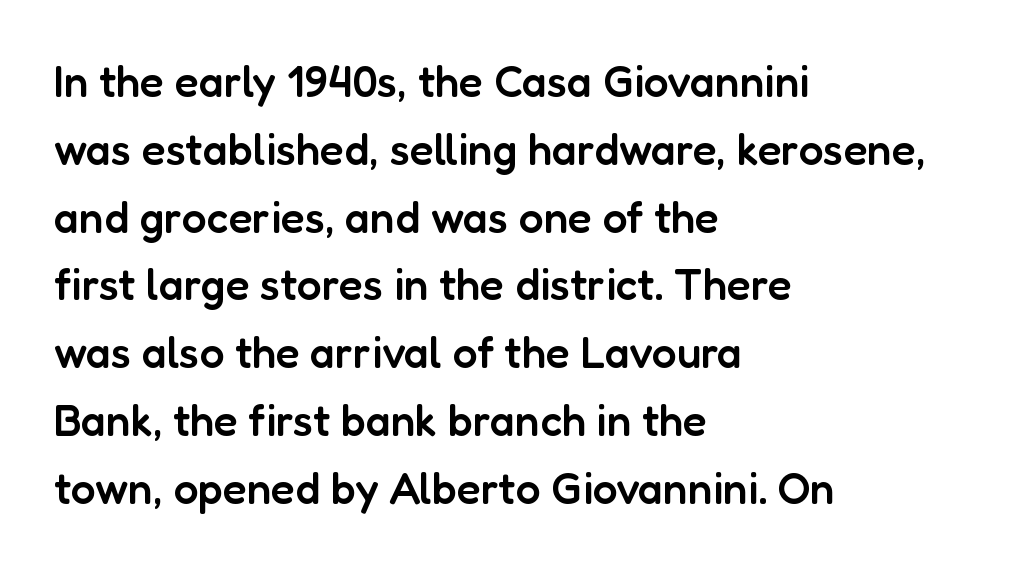
The image shows 44 px semibold sans-serif type, upright; set left-aligned, normal line spacing (1.54x), normal letter spacing, not underlined; low stroke contrast and a medium x-height.
